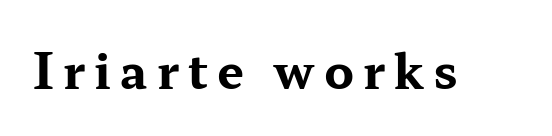
Q: Is the text bold? A: Yes.
Q: Is the text italic (slanted)? A: No, it is upright.
Q: Is the typeface a serif or a sans-serif typeface? A: Serif.
Q: Is the text underlined? A: No.
Q: Width (condensed, normal, or wide)? A: Wide.
Q: Stroke contrast? A: Medium.
Q: x-height? A: Medium.
Q: Monospaced? A: No.
